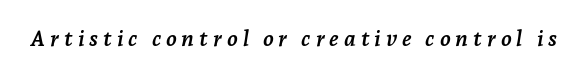
{"italic": "yes", "lean": "right", "slant_degrees": 7, "bold": "yes", "underline": "no", "letter_spacing": "wide", "letter_spacing_em": 0.22, "glyph_px": 22}
